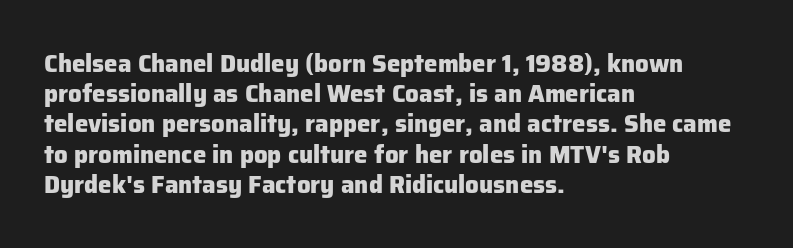
Q: Is the text bold? A: Yes.
Q: Is the text italic (slanted)? A: No, it is upright.
Q: Is the text underlined? A: No.
Q: How is the paragraph aligned? A: Left-aligned.
Q: Is the spacing between letters normal or unusually wide? A: Normal.
Q: Is the spacing between lines tight, normal or loose? A: Normal.
